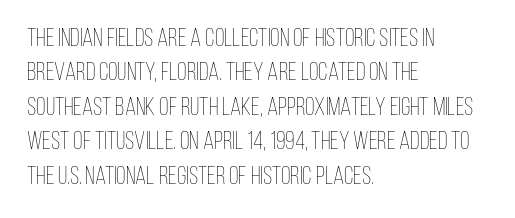
Q: Is the text bold? A: No.
Q: Is the text italic (slanted)? A: No, it is upright.
Q: Is the text underlined? A: No.
Q: How is the paragraph aligned? A: Left-aligned.
Q: Is the spacing between letters normal or unusually wide? A: Normal.
Q: Is the spacing between lines tight, normal or loose? A: Normal.
